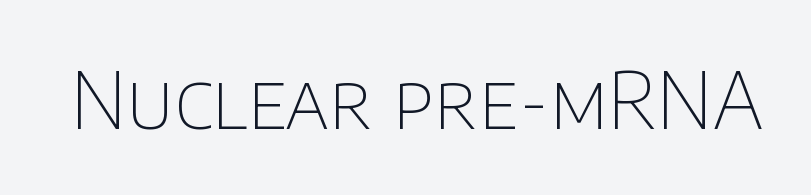
The type family on display is of the sans-serif kind. This sample uses an upright cut, with every glyph sitting square on the baseline. These lines are rendered in a variable-pitch font. What stands out about the letter spacing? Nothing — it is the standard amount.
